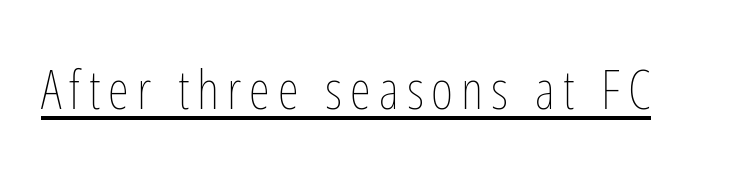
The axis of the letterforms is exactly vertical. The weight would be labelled regular, book, light, or lighter still. Varying glyph widths throughout — classic text-font behaviour. The words here are underlined.
